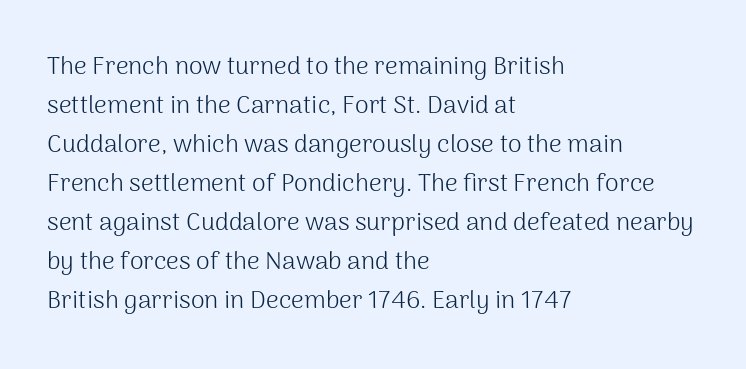
The image shows 25 px text type, upright; set left-aligned, normal line spacing (1.56x), normal letter spacing, not underlined.
